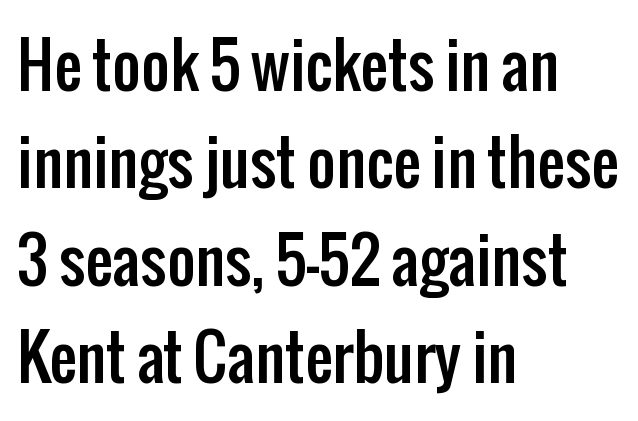
The image shows 62 px condensed sans-serif type, upright; set left-aligned, normal line spacing (1.57x), normal letter spacing, not underlined; low stroke contrast and a medium x-height.
